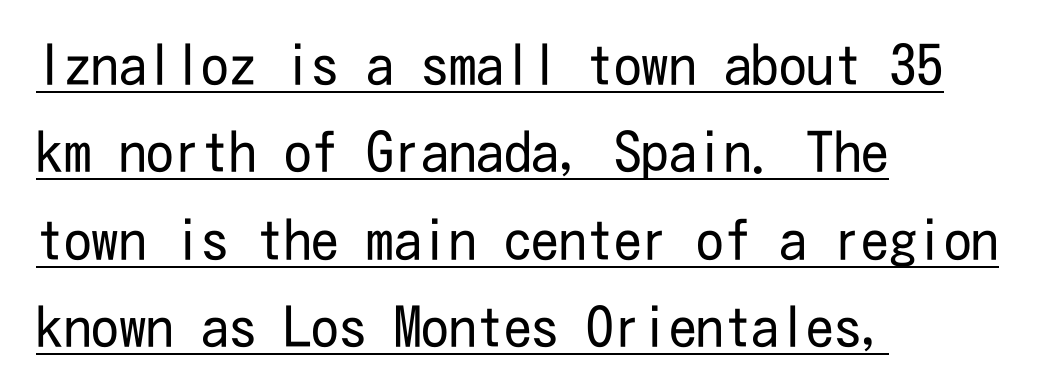
The typeface has the unassuming heft of standard copy or less. Students, observe the line beneath the letters — that is underlining. The rows are spaced the way most documents space them. A student would call this left alignment; a typographer would say flush left, rag right.
